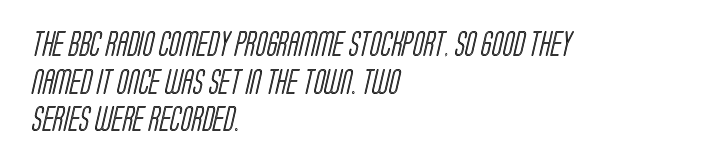
Q: Is the text underlined? A: No.
Q: How is the paragraph aligned? A: Left-aligned.
Q: Is the spacing between letters normal or unusually wide? A: Normal.
Q: Is the spacing between lines tight, normal or loose? A: Normal.
